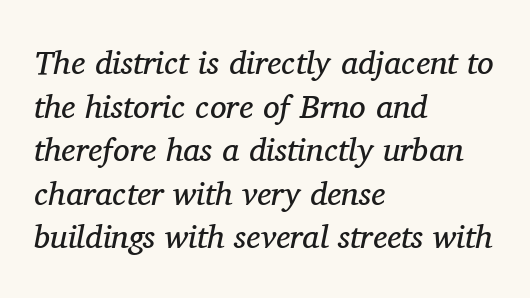
Q: Is the text bold? A: No.
Q: Is the text italic (slanted)? A: Yes, it leans right by about 11 degrees.
Q: Is the typeface a serif or a sans-serif typeface? A: Serif.
Q: Is the text underlined? A: No.
Q: How is the paragraph aligned? A: Left-aligned.
Q: Is the spacing between letters normal or unusually wide? A: Normal.
Q: Is the spacing between lines tight, normal or loose? A: Normal.
Q: Width (condensed, normal, or wide)? A: Normal.
Q: Stroke contrast? A: Medium.
Q: x-height? A: Medium.
Q: Monospaced? A: No.
